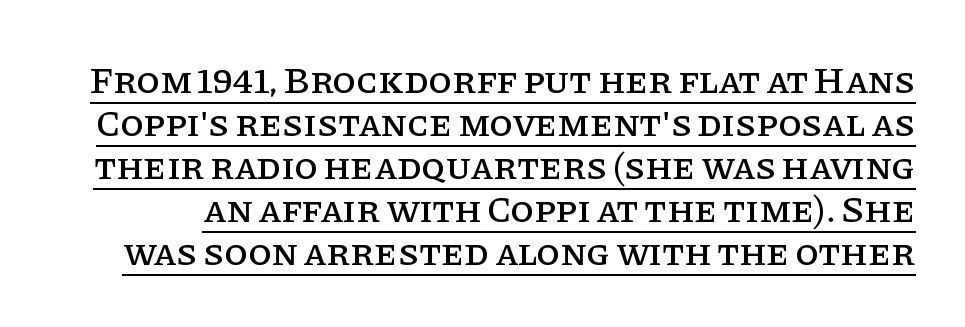
Vertical spacing — tight. Nope, not italic — everything's standing straight. Regarding serifs, this sample has them. The rendered words wear a rule along their underside.
